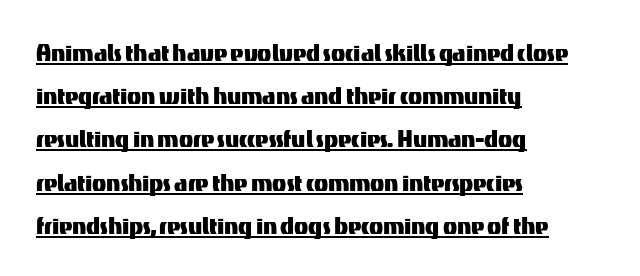
The image shows 29 px sans-serif type, upright; set left-aligned, normal line spacing (1.49x), normal letter spacing, underlined; medium stroke contrast and a medium x-height.
